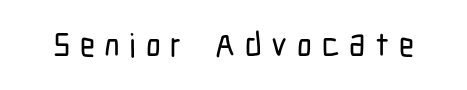
{"serif": "no", "italic": "no", "width": "condensed", "stroke_contrast": "low", "x_height": "medium", "monospaced": "no", "underline": "no", "letter_spacing": "wide", "letter_spacing_em": 0.29, "glyph_px": 33}
